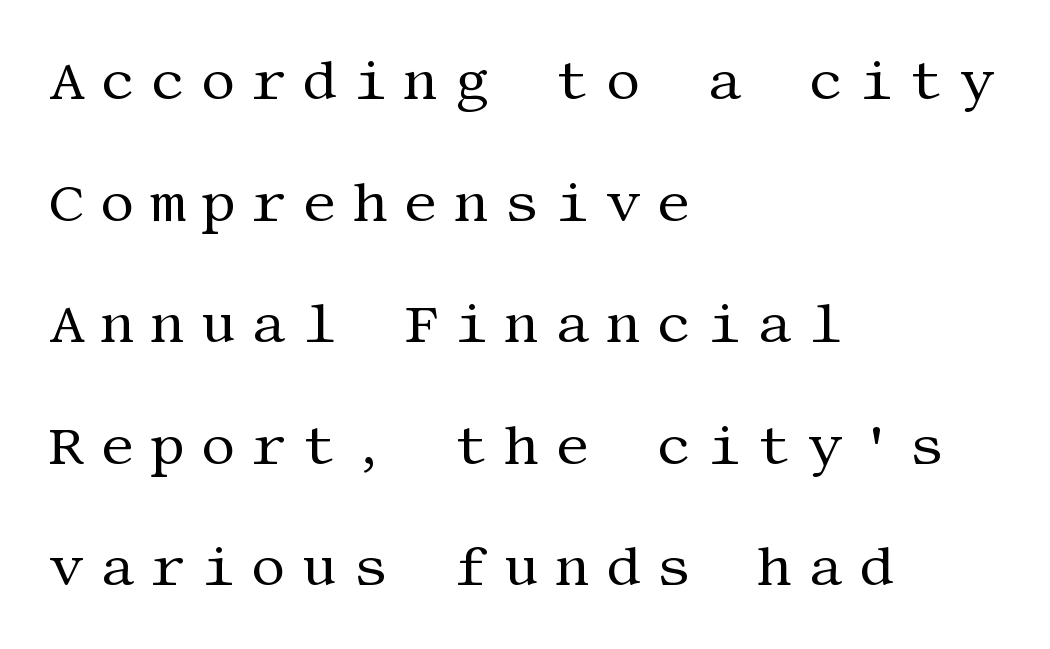
Reading down the column, the eye jumps a long way to each next line. Honestly, the letter spacing is so wide it's the main thing you notice. Ordinary non-slanted type is in use. No chunkiness to these letters — they're not bold. Honestly, there is no underline to notice here at all. This sample is left-justified, so line endings fall wherever the words run out.
